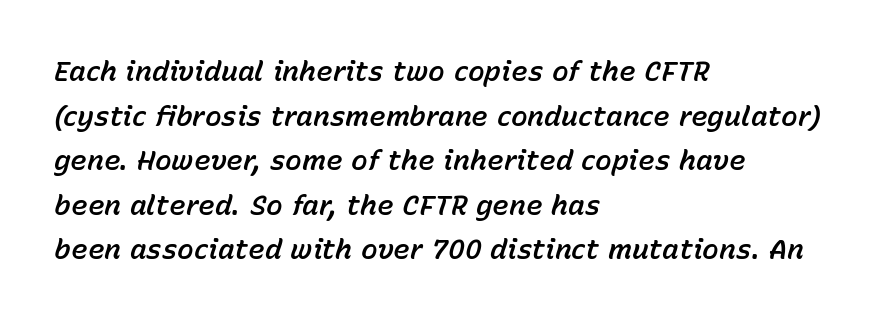
{"italic": "yes", "lean": "right", "slant_degrees": 15, "width": "normal", "stroke_contrast": "low", "x_height": "medium", "monospaced": "no", "underline": "no", "align": "left", "line_spacing": "normal", "line_spacing_ratio": 1.59, "letter_spacing": "normal", "letter_spacing_em": 0.0, "glyph_px": 28}
